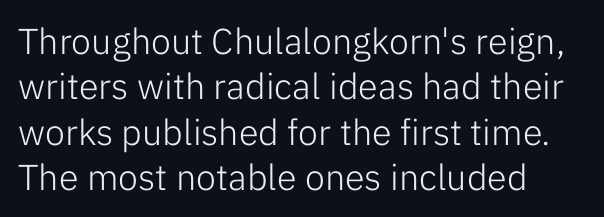
The image shows 36 px light sans-serif type, upright; set left-aligned, normal line spacing (1.26x), normal letter spacing, not underlined; low stroke contrast and a medium x-height.
